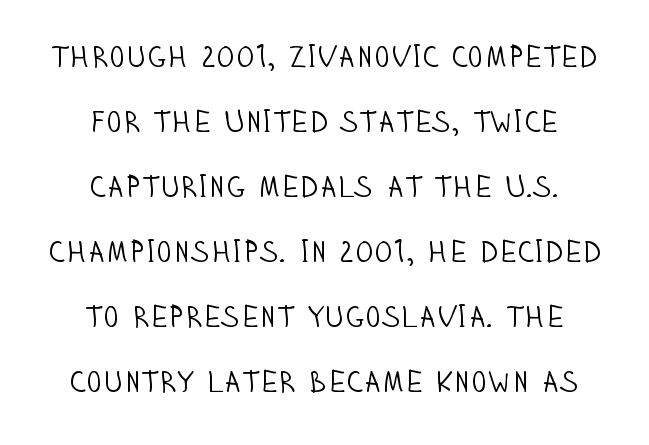
The image shows 30 px light, condensed sans-serif type, upright; set centered, loose line spacing (2.17x), normal letter spacing, not underlined; low stroke contrast and a large x-height.
